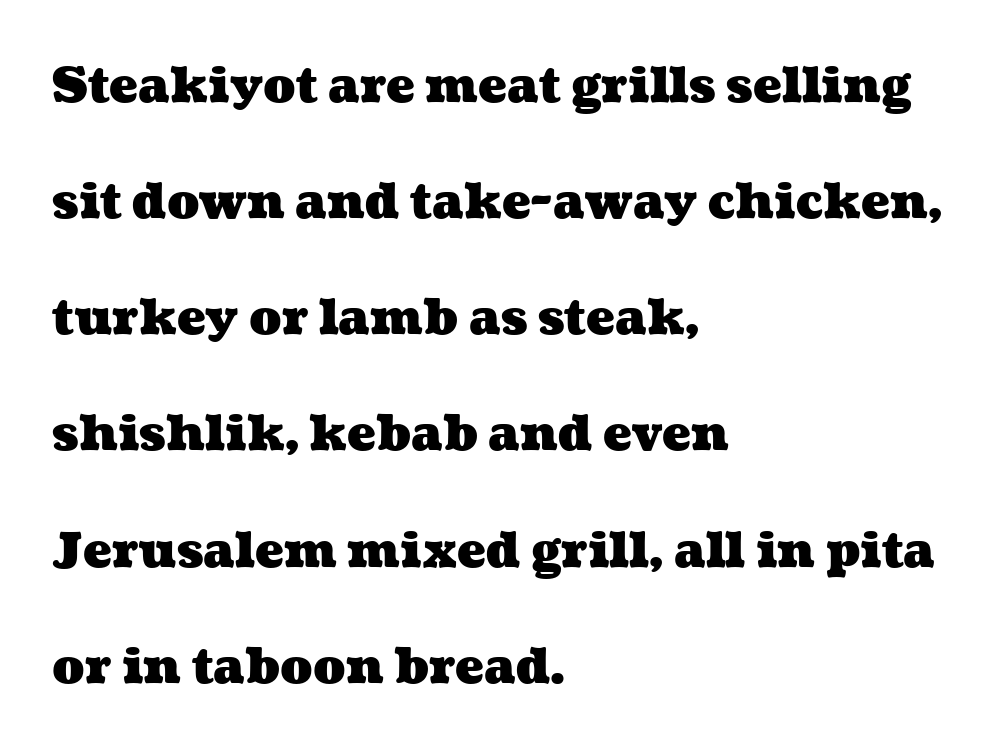
{"bold": "yes", "weight": "heavy", "width": "wide", "stroke_contrast": "medium", "x_height": "medium", "monospaced": "no", "underline": "no", "align": "left", "line_spacing": "loose", "line_spacing_ratio": 2.42, "letter_spacing": "normal", "letter_spacing_em": 0.0, "glyph_px": 48}
